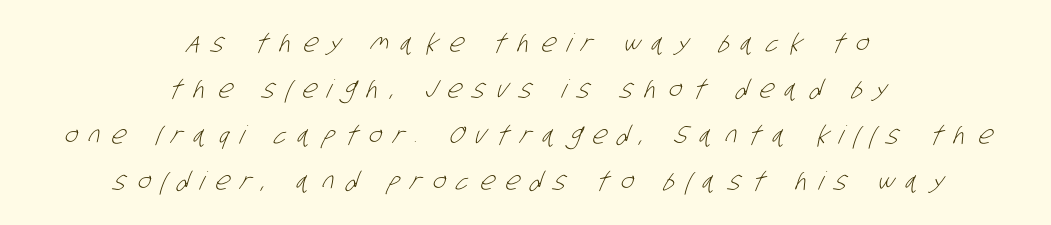
A typesetter would call this heavily tracked-out type. These lines are centered, leaving both edges ragged. Letters rest on an invisible, unmarked baseline. Stems and bowls with no extra thickness — not bold.
